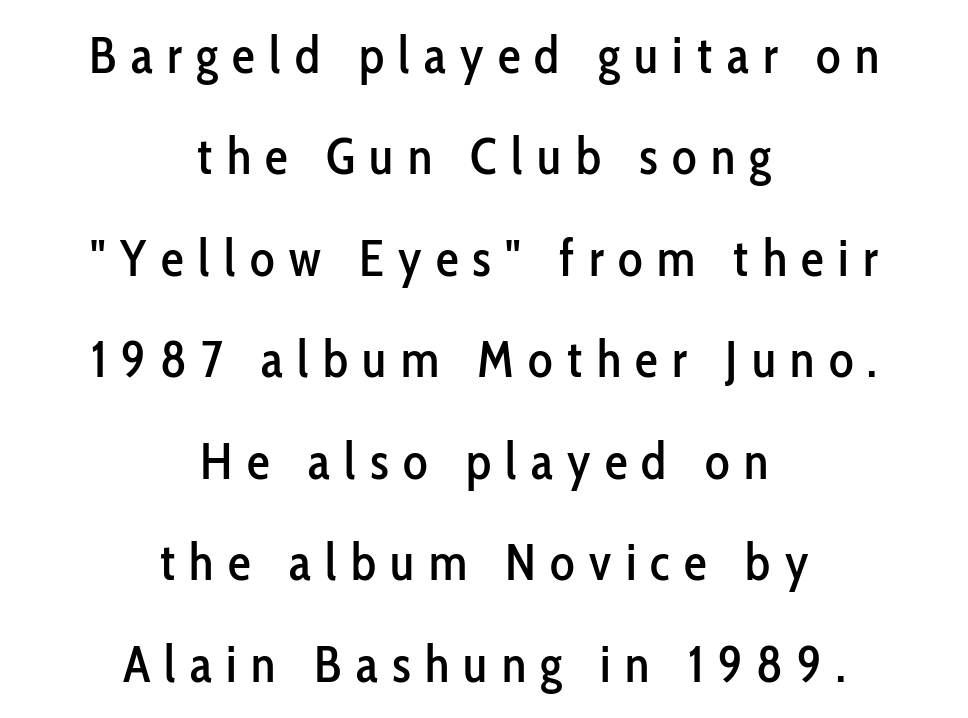
The space directly below the letters is spotless. The letters are spread apart with noticeably loose tracking. A typesetter would mark this as roman, not italic. These lines are centered, leaving both edges ragged. Interline gaps are noticeably wide in this sample. A sans-serif font was chosen for this passage.
